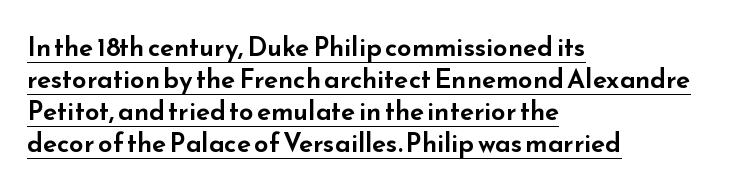
Quick note: not italic, upright. Tracking value appears to be zero — textbook default spacing. The typesetter chose a ragged-right arrangement here. Underlining? Definitely there.
